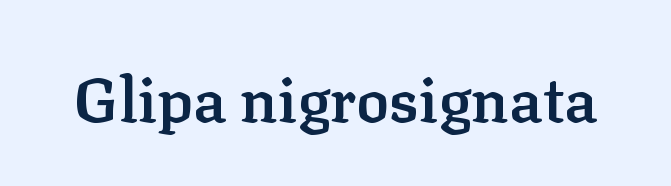
{"serif": "yes", "italic": "no", "bold": "semi", "weight": "semibold", "width": "normal", "stroke_contrast": "low", "x_height": "medium", "monospaced": "no", "underline": "no", "letter_spacing": "normal", "letter_spacing_em": 0.0, "glyph_px": 62}
